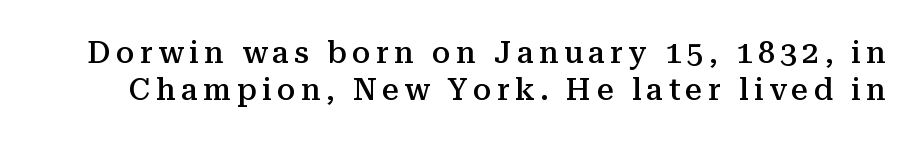
Q: Is the text bold? A: Semi-bold.
Q: Is the text italic (slanted)? A: No, it is upright.
Q: Is the typeface a serif or a sans-serif typeface? A: Serif.
Q: Is the text underlined? A: No.
Q: Width (condensed, normal, or wide)? A: Normal.
Q: Stroke contrast? A: Medium.
Q: x-height? A: Medium.
Q: Monospaced? A: No.
